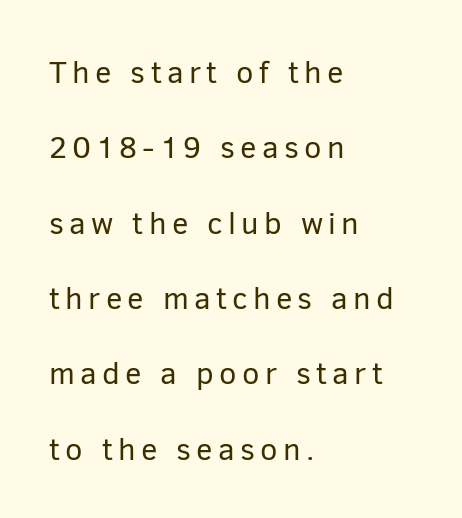
Q: Is the text bold? A: No.
Q: Is the text italic (slanted)? A: No, it is upright.
Q: Is the typeface a serif or a sans-serif typeface? A: Sans-serif.
Q: Is the text underlined? A: No.
Q: How is the paragraph aligned? A: Left-aligned.
Q: Is the spacing between lines tight, normal or loose? A: Loose.
Q: Width (condensed, normal, or wide)? A: Normal.
Q: Stroke contrast? A: Low.
Q: x-height? A: Medium.
Q: Monospaced? A: No.
